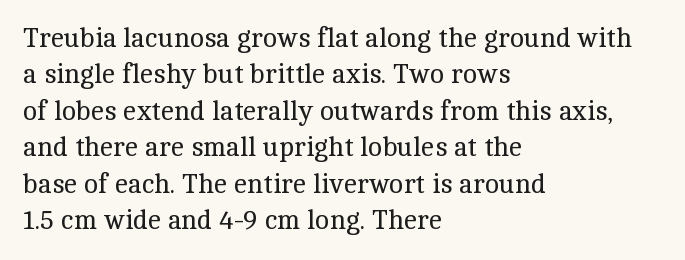
The image shows 27 px text type, upright; set left-aligned, normal line spacing (1.35x), normal letter spacing, not underlined.
